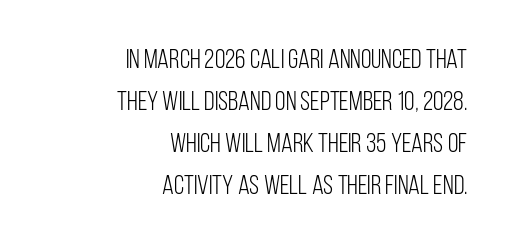
Q: Is the text bold? A: No.
Q: Is the text italic (slanted)? A: No, it is upright.
Q: Is the text underlined? A: No.
Q: How is the paragraph aligned? A: Right-aligned.
Q: Is the spacing between letters normal or unusually wide? A: Normal.
Q: Is the spacing between lines tight, normal or loose? A: Normal.
